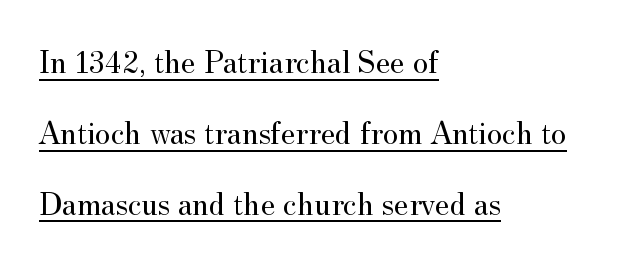
Q: Is the text bold? A: No.
Q: Is the text italic (slanted)? A: No, it is upright.
Q: Is the typeface a serif or a sans-serif typeface? A: Serif.
Q: Is the text underlined? A: Yes.
Q: How is the paragraph aligned? A: Left-aligned.
Q: Is the spacing between letters normal or unusually wide? A: Normal.
Q: Is the spacing between lines tight, normal or loose? A: Loose.
Q: Width (condensed, normal, or wide)? A: Normal.
Q: Stroke contrast? A: Medium.
Q: x-height? A: Small.
Q: Monospaced? A: No.
